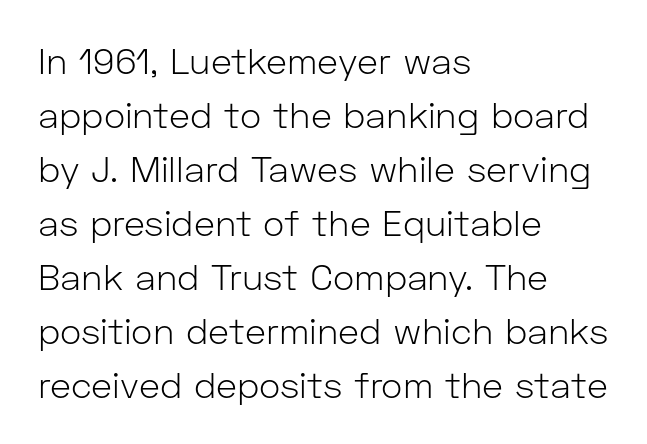
The baseline area is clear. Layout note: lines flush left. Compared with typical body copy, the letter spacing here is the same. Examine the stroke ends and you'll find no serifs. Summary of vertical rhythm: regular, with standard interline spacing. It's the straight-up-and-down kind of type.
